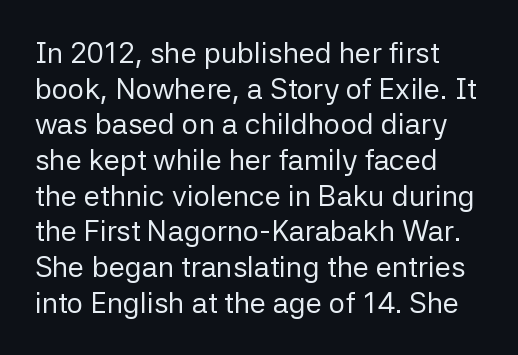
Q: Is the text bold? A: No.
Q: Is the text italic (slanted)? A: No, it is upright.
Q: Is the typeface a serif or a sans-serif typeface? A: Sans-serif.
Q: Is the text underlined? A: No.
Q: Is the spacing between letters normal or unusually wide? A: Normal.
Q: Width (condensed, normal, or wide)? A: Normal.
Q: Stroke contrast? A: Low.
Q: x-height? A: Medium.
Q: Monospaced? A: No.
